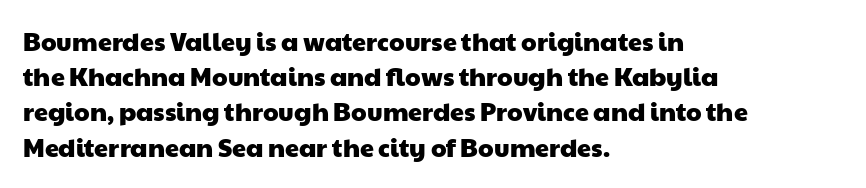
The image shows 25 px text type; set left-aligned, normal line spacing (1.41x), normal letter spacing, not underlined.
